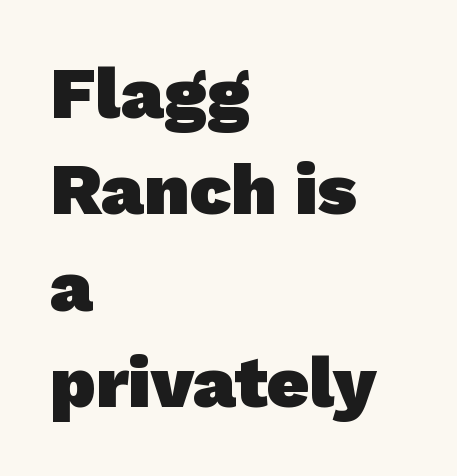
{"serif": "no", "bold": "yes", "weight": "heavy", "width": "normal", "stroke_contrast": "low", "x_height": "medium", "monospaced": "no", "underline": "no", "align": "left", "line_spacing": "normal", "line_spacing_ratio": 1.32, "letter_spacing": "normal", "letter_spacing_em": 0.0, "glyph_px": 73}
